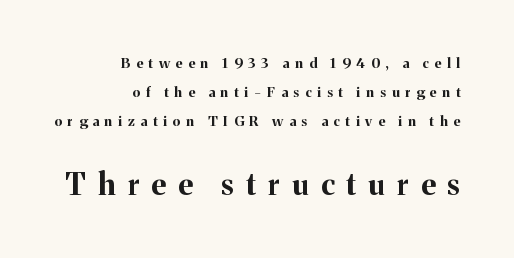
Designer's note — italics off, roman on. On the weight axis this lands at bold, roughly 700. Leading: increased. The typeface chosen for these lines features serifs.
